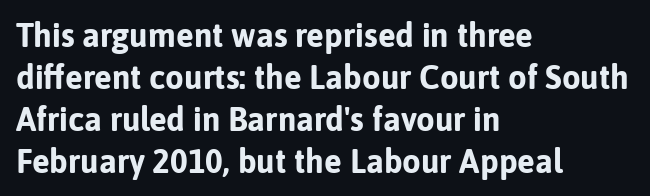
The glyphs have the mass of a bold cut. The font family rendered here belongs to the sans-serif group. Characters follow at the spacing the type designer built in. The lines are quadded left. The passage shown is not underscored anywhere.
